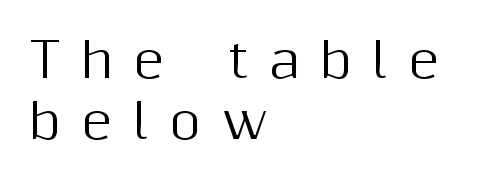
{"serif": "no", "italic": "no", "width": "normal", "stroke_contrast": "medium", "x_height": "medium", "monospaced": "no", "underline": "no", "align": "left", "line_spacing": "normal", "line_spacing_ratio": 1.28, "letter_spacing": "wide", "letter_spacing_em": 0.42, "glyph_px": 48}
